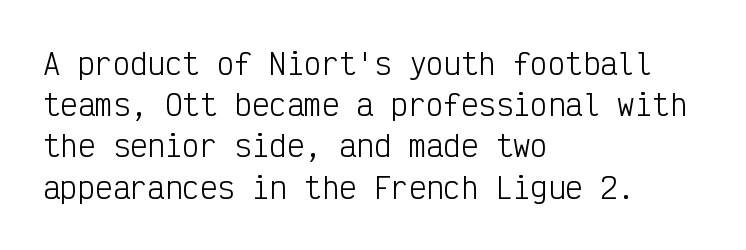
Q: Is the text bold? A: No.
Q: Is the text italic (slanted)? A: No, it is upright.
Q: Is the typeface a serif or a sans-serif typeface? A: Sans-serif.
Q: Is the text underlined? A: No.
Q: How is the paragraph aligned? A: Left-aligned.
Q: Is the spacing between letters normal or unusually wide? A: Normal.
Q: Is the spacing between lines tight, normal or loose? A: Normal.
Q: Width (condensed, normal, or wide)? A: Condensed.
Q: Stroke contrast? A: Low.
Q: x-height? A: Medium.
Q: Monospaced? A: Yes.
